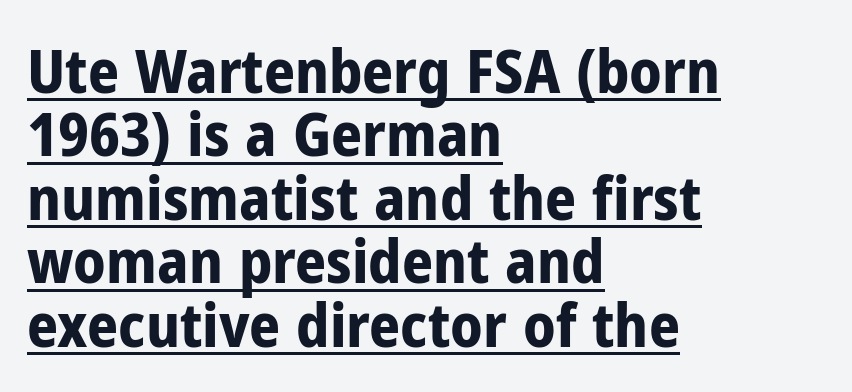
These lines keep a tight, regular rhythm from letter to letter. The characters look thick and weighty, a clear bold. This is sans-serif lettering, the kind often seen on screens and signage. Regarding leading, the lines here are crowded together.
